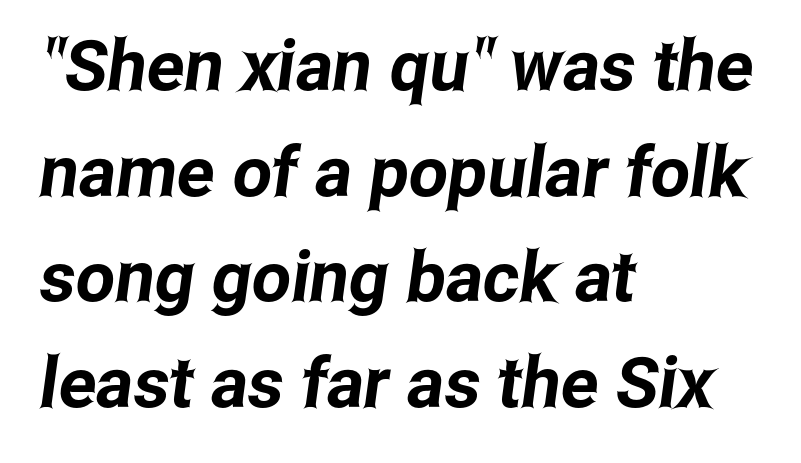
The gaps between neighbouring characters are ordinary and unremarkable. Compared with typical paragraphs, the rows here are spaced about the same. A typesetter would call this proportional, since set widths differ per character. Left-aligned paragraph, ragged on the right. The text was rendered using a sans face with plain stroke endings. Each row of text sits above clean, open space.
